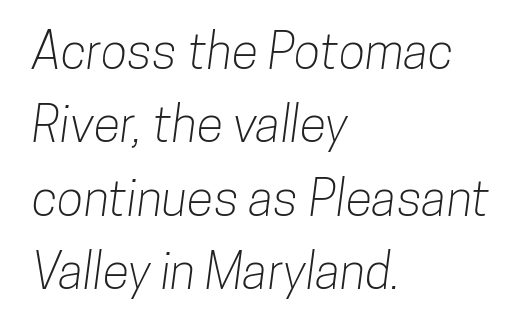
Q: Is the typeface a serif or a sans-serif typeface? A: Sans-serif.
Q: Is the text underlined? A: No.
Q: How is the paragraph aligned? A: Left-aligned.
Q: Is the spacing between letters normal or unusually wide? A: Normal.
Q: Is the spacing between lines tight, normal or loose? A: Normal.
Q: Width (condensed, normal, or wide)? A: Condensed.
Q: Stroke contrast? A: Low.
Q: x-height? A: Medium.
Q: Monospaced? A: No.
